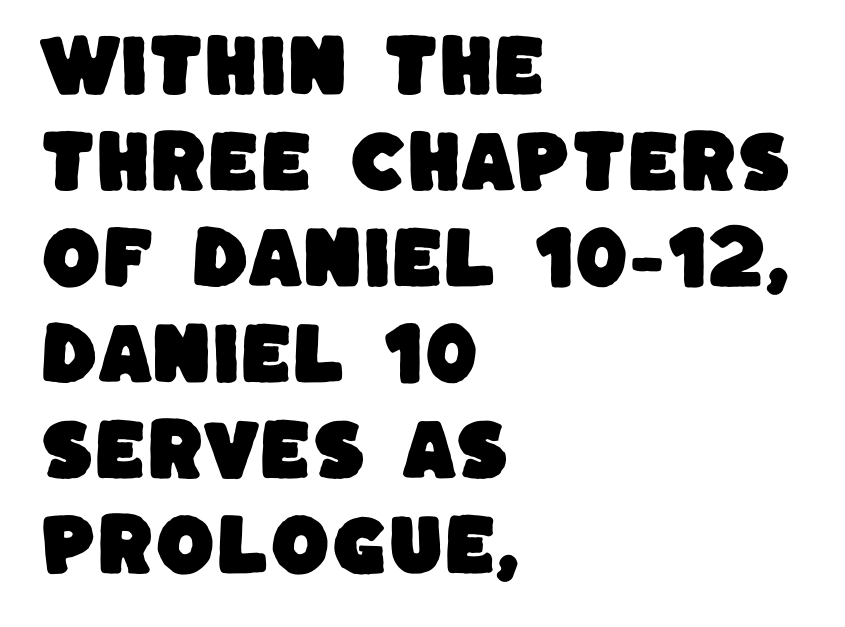
Descenders hang freely into open space. The compositor pushed each line to the left boundary. Observe the ordinary spacing: letters are neighbours, not strangers. The passage shown is typeset with a sans-serif family.
